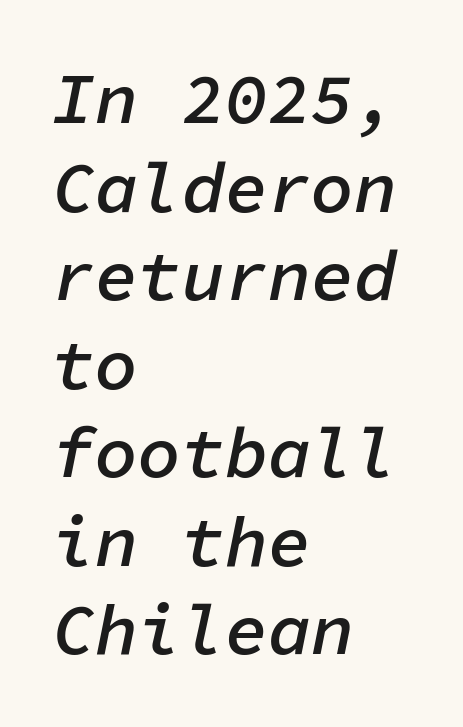
Q: Is the text bold? A: Semi-bold.
Q: Is the text italic (slanted)? A: Yes, it leans right by about 11 degrees.
Q: Is the text underlined? A: No.
Q: How is the paragraph aligned? A: Left-aligned.
Q: Is the spacing between letters normal or unusually wide? A: Normal.
Q: Width (condensed, normal, or wide)? A: Normal.
Q: Stroke contrast? A: Low.
Q: x-height? A: Medium.
Q: Monospaced? A: Yes.
